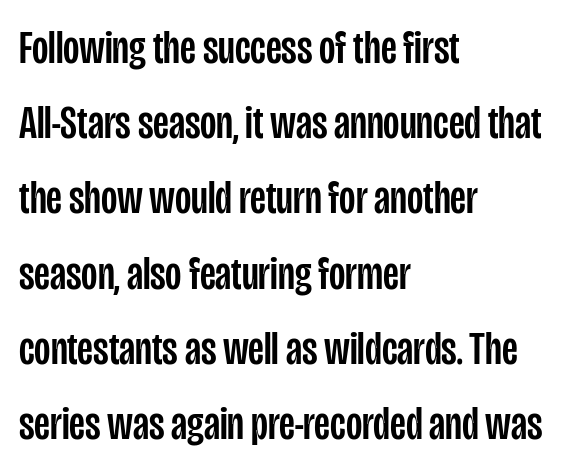
The image shows 47 px condensed sans-serif type, upright; set left-aligned, normal line spacing (1.6x), normal letter spacing, not underlined; low stroke contrast and a large x-height.
